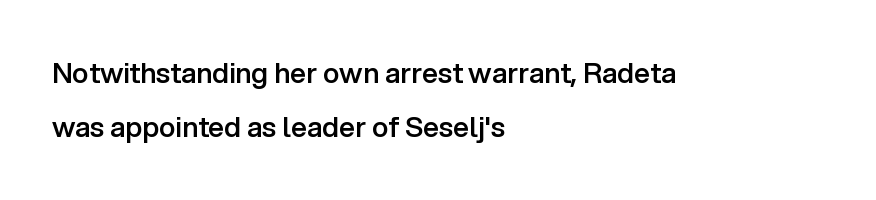
The letters stand straight up with perfectly vertical stems. This sample is left-justified, so line endings fall wherever the words run out. Reading down the column, the eye jumps a long way to each next line. Slightly chunky letters — semibold, I'd say, not full bold.
